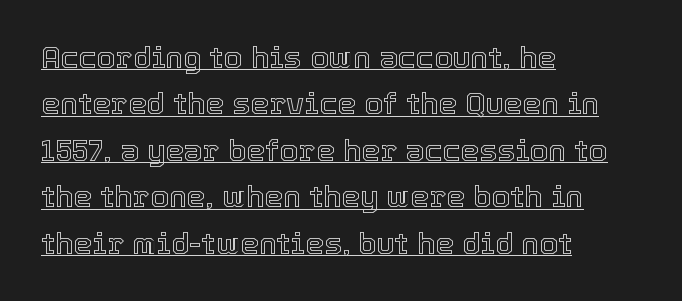
Short note: letters normally spaced. The passage shown is underscored from start to finish. The letters stand straight up with perfectly vertical stems. Note the varied advance widths — an 'i' is clearly narrower than an 'm'. Evenly set lines give the paragraph a standard silhouette. The paragraph shown leans on its left margin.
